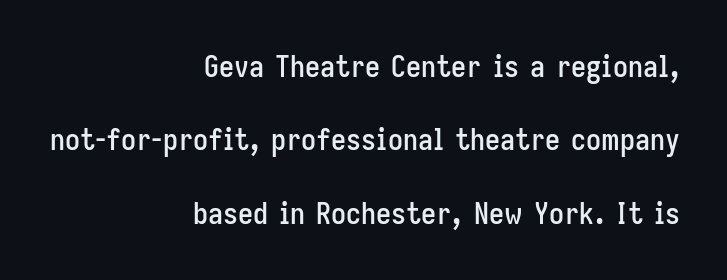
The image shows 30 px condensed sans-serif type, upright; set right-aligned, loose line spacing (2.45x), normal letter spacing, not underlined; low stroke contrast and a medium x-height.
